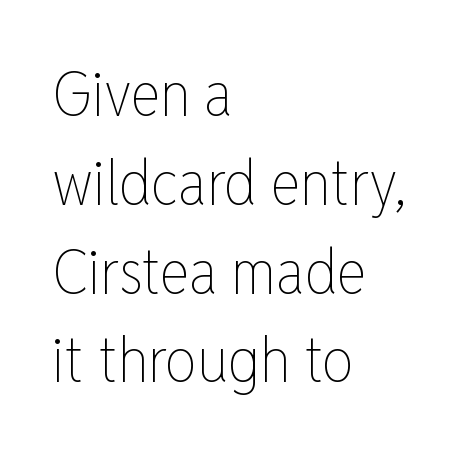
{"italic": "no", "bold": "no", "weight": "thin", "width": "condensed", "stroke_contrast": "low", "x_height": "medium", "monospaced": "no", "underline": "no", "align": "left", "line_spacing": "normal", "line_spacing_ratio": 1.41, "letter_spacing": "normal", "letter_spacing_em": 0.0, "glyph_px": 63}
